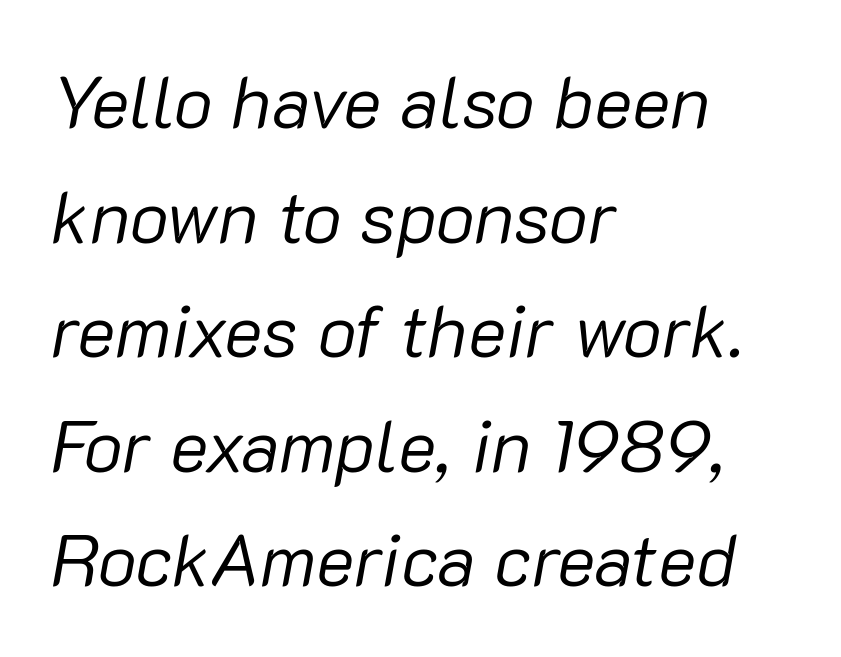
The image shows 73 px regular-weight type, italic (leaning right); set left-aligned, normal line spacing (1.57x), normal letter spacing, not underlined; low stroke contrast and a medium x-height.
